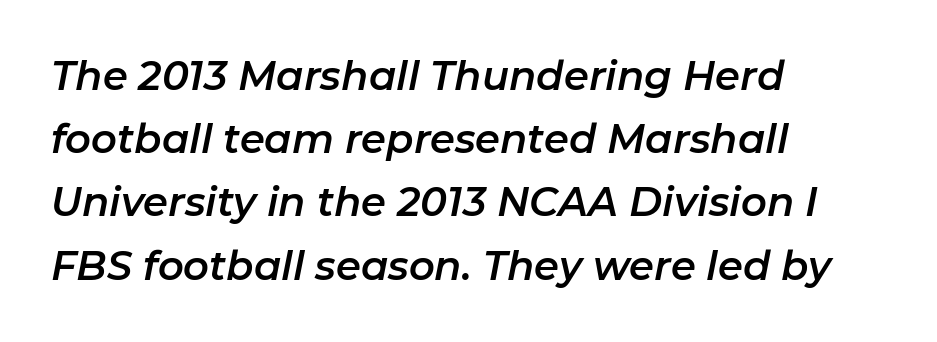
Rows of type keep a routine distance in the vertical direction. This sample is left-justified, so line endings fall wherever the words run out. You could not count columns in this text — the font is proportionally spaced. Default kerning and tracking; the words read as compact shapes. The whole block is typeset with a tilt.
